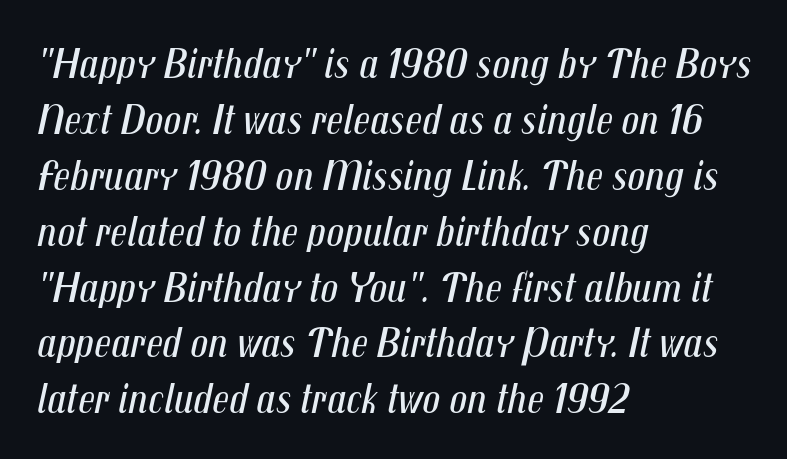
The image shows 44 px regular-weight, condensed type, italic (leaning right); set left-aligned, normal line spacing (1.27x), normal letter spacing, not underlined; medium stroke contrast and a medium x-height.
